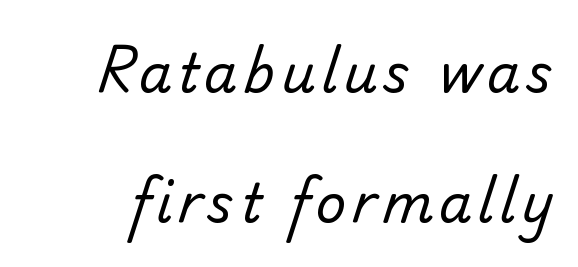
The image shows 53 px regular-weight sans-serif type; set loose line spacing (2.46x), not underlined; low stroke contrast and a small x-height.
